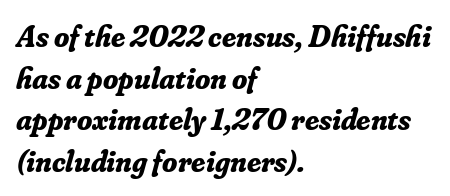
Q: Is the text bold? A: Yes.
Q: Is the text italic (slanted)? A: Yes, it leans right by about 16 degrees.
Q: Is the typeface a serif or a sans-serif typeface? A: Serif.
Q: Is the text underlined? A: No.
Q: How is the paragraph aligned? A: Left-aligned.
Q: Is the spacing between letters normal or unusually wide? A: Normal.
Q: Is the spacing between lines tight, normal or loose? A: Normal.
Q: Width (condensed, normal, or wide)? A: Normal.
Q: Stroke contrast? A: Low.
Q: x-height? A: Small.
Q: Monospaced? A: No.
